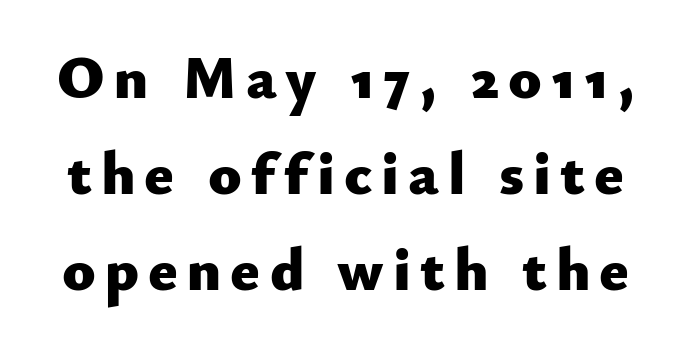
The image shows 61 px heavy sans-serif type, upright; set normal line spacing (1.57x), not underlined; low stroke contrast and a small x-height.
